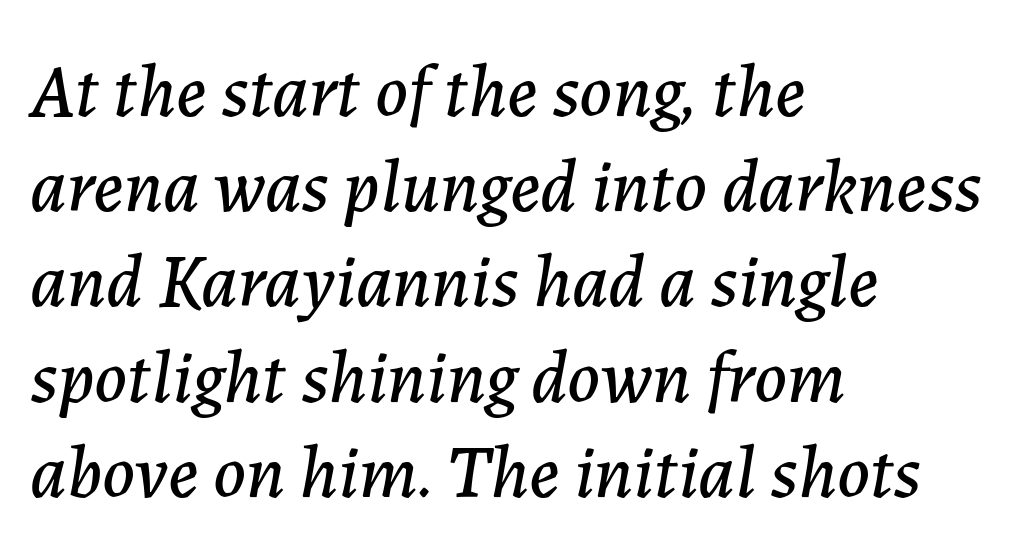
{"italic": "yes", "lean": "right", "slant_degrees": 7, "width": "normal", "stroke_contrast": "low", "x_height": "medium", "monospaced": "no", "underline": "no", "align": "left", "line_spacing": "normal", "line_spacing_ratio": 1.27, "letter_spacing": "normal", "letter_spacing_em": 0.0, "glyph_px": 75}
